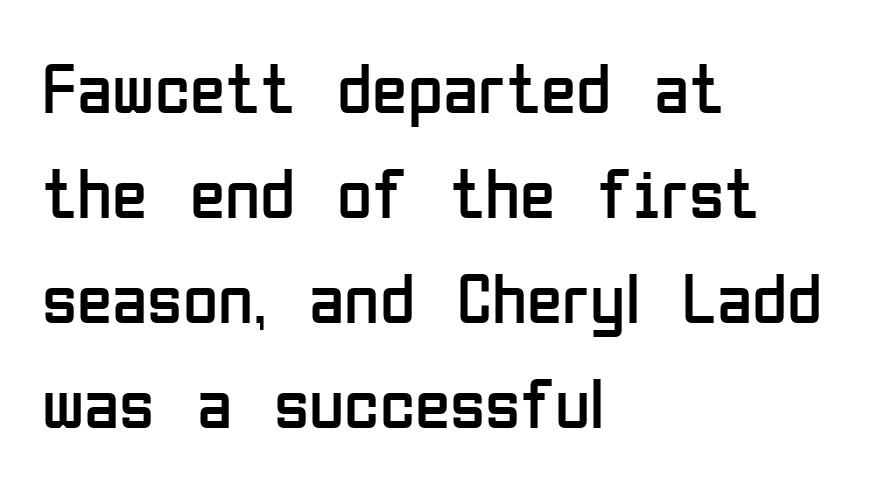
Q: Is the text bold? A: No.
Q: Is the text italic (slanted)? A: No, it is upright.
Q: Is the typeface a serif or a sans-serif typeface? A: Sans-serif.
Q: Is the text underlined? A: No.
Q: How is the paragraph aligned? A: Left-aligned.
Q: Is the spacing between letters normal or unusually wide? A: Normal.
Q: Is the spacing between lines tight, normal or loose? A: Normal.
Q: Width (condensed, normal, or wide)? A: Condensed.
Q: Stroke contrast? A: Low.
Q: x-height? A: Medium.
Q: Monospaced? A: No.
